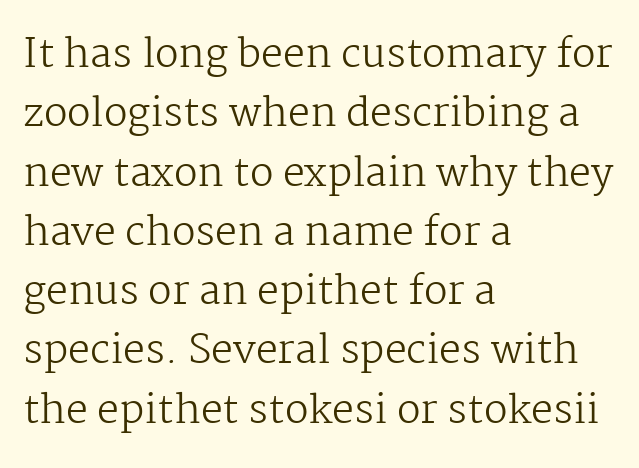
Q: Is the text bold? A: No.
Q: Is the text italic (slanted)? A: No, it is upright.
Q: Is the typeface a serif or a sans-serif typeface? A: Serif.
Q: Is the text underlined? A: No.
Q: How is the paragraph aligned? A: Left-aligned.
Q: Is the spacing between letters normal or unusually wide? A: Normal.
Q: Is the spacing between lines tight, normal or loose? A: Normal.
Q: Width (condensed, normal, or wide)? A: Normal.
Q: Stroke contrast? A: Medium.
Q: x-height? A: Medium.
Q: Monospaced? A: No.
